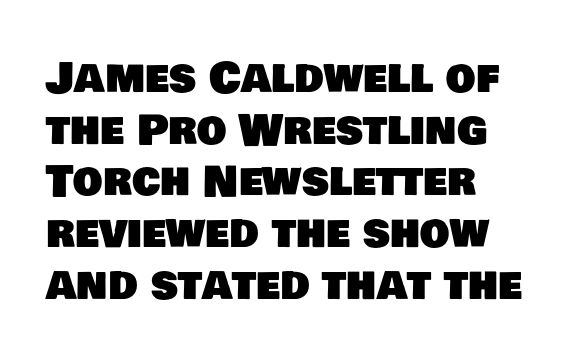
{"serif": "no", "width": "normal", "stroke_contrast": "low", "x_height": "large", "monospaced": "no", "underline": "no", "align": "left", "line_spacing_ratio": 1.23, "letter_spacing": "normal", "letter_spacing_em": 0.0, "glyph_px": 42}
